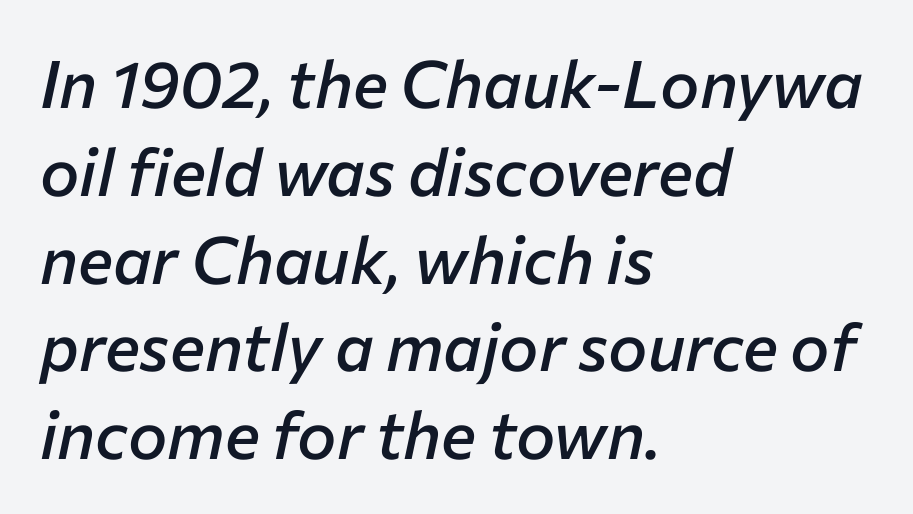
The image shows 66 px semibold type, italic (leaning right); set left-aligned, normal line spacing (1.33x), normal letter spacing, not underlined; low stroke contrast and a medium x-height.
